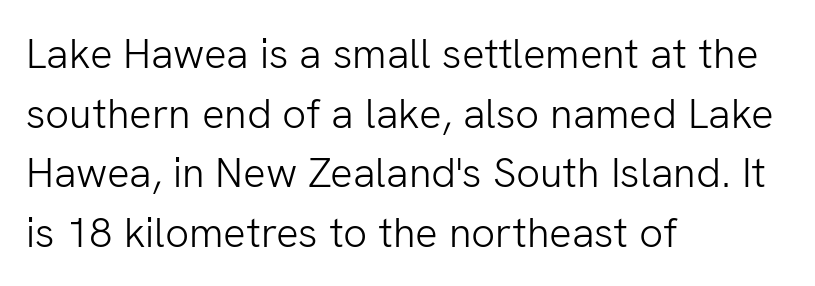
The image shows 42 px light sans-serif type, upright; set left-aligned, normal line spacing (1.42x), normal letter spacing, not underlined; low stroke contrast and a medium x-height.
